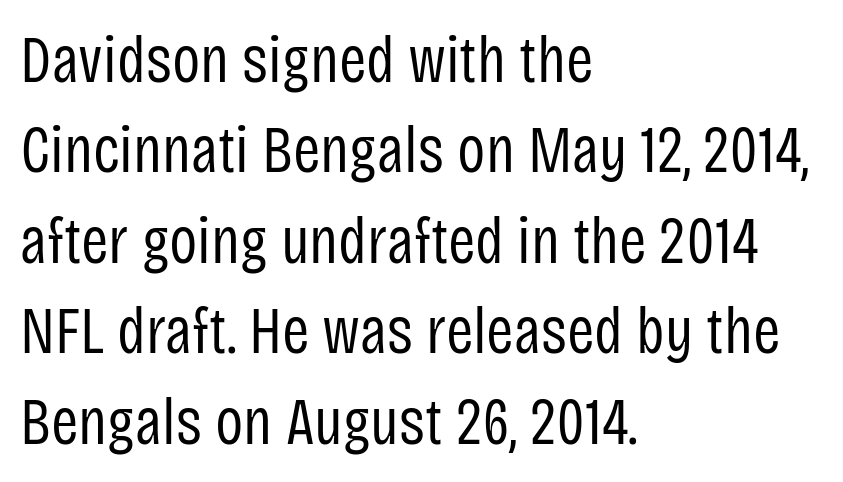
Q: Is the text bold? A: No.
Q: Is the text italic (slanted)? A: No, it is upright.
Q: Is the typeface a serif or a sans-serif typeface? A: Sans-serif.
Q: Is the text underlined? A: No.
Q: How is the paragraph aligned? A: Left-aligned.
Q: Is the spacing between letters normal or unusually wide? A: Normal.
Q: Is the spacing between lines tight, normal or loose? A: Normal.
Q: Width (condensed, normal, or wide)? A: Condensed.
Q: Stroke contrast? A: Low.
Q: x-height? A: Large.
Q: Monospaced? A: No.
